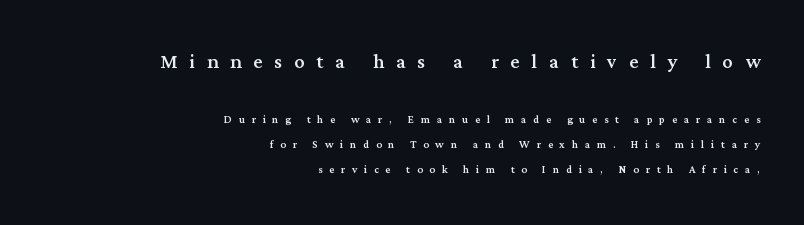
The image shows 25 px text type, upright; set right-aligned, line spacing 1.8x, unusually wide letter spacing (+0.48 em), not underlined; the first (top) block is 1.79x larger.
